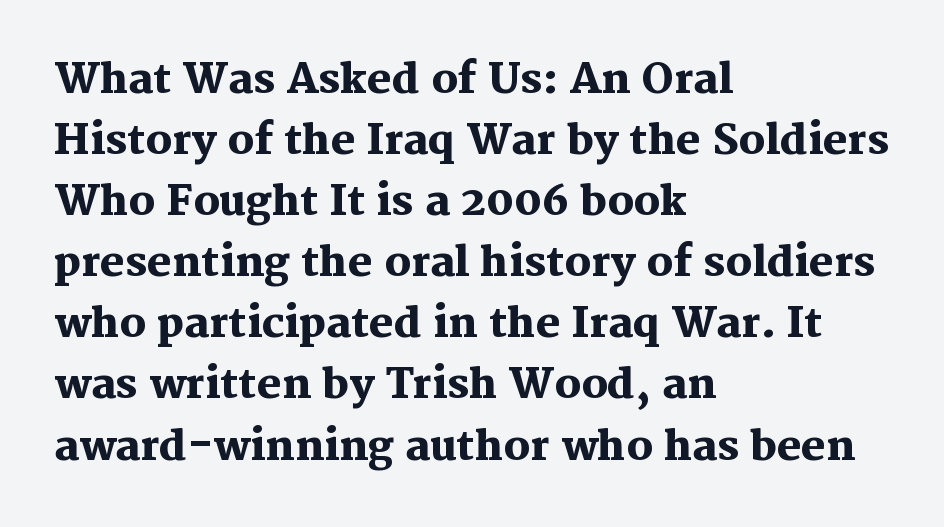
{"serif": "yes", "italic": "no", "bold": "yes", "weight": "heavy", "width": "normal", "stroke_contrast": "medium", "x_height": "medium", "monospaced": "no", "underline": "no", "align": "left", "line_spacing": "normal", "line_spacing_ratio": 1.49, "letter_spacing": "normal", "letter_spacing_em": 0.0, "glyph_px": 41}
